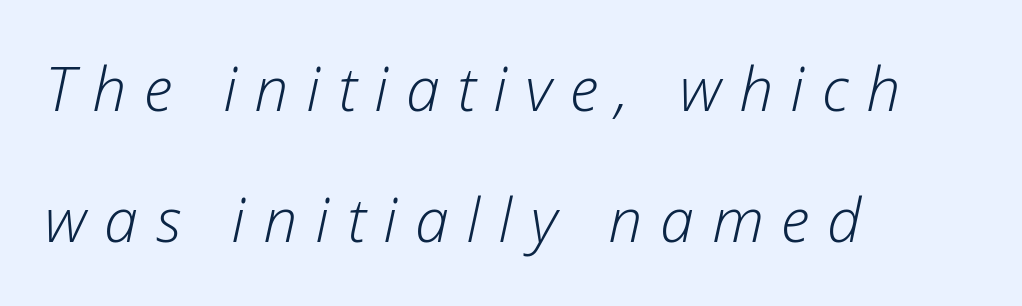
Q: Is the text bold? A: No.
Q: Is the text italic (slanted)? A: Yes, it leans right by about 12 degrees.
Q: Is the text underlined? A: No.
Q: How is the paragraph aligned? A: Left-aligned.
Q: Is the spacing between letters normal or unusually wide? A: Unusually wide.
Q: Is the spacing between lines tight, normal or loose? A: Loose.
Q: Width (condensed, normal, or wide)? A: Normal.
Q: Stroke contrast? A: Low.
Q: x-height? A: Medium.
Q: Monospaced? A: No.
